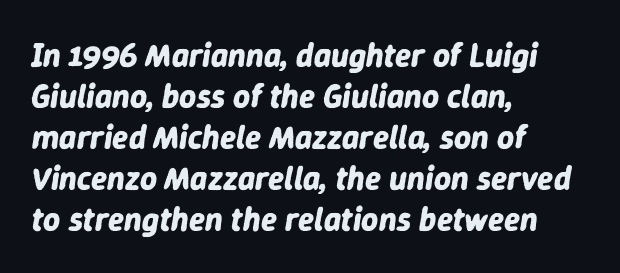
{"italic": "yes", "lean": "right", "slant_degrees": 9, "bold": "yes", "weight": "bold", "width": "normal", "stroke_contrast": "low", "x_height": "medium", "monospaced": "no", "underline": "no", "align": "left", "line_spacing_ratio": 1.24, "letter_spacing": "normal", "letter_spacing_em": 0.0, "glyph_px": 33}
